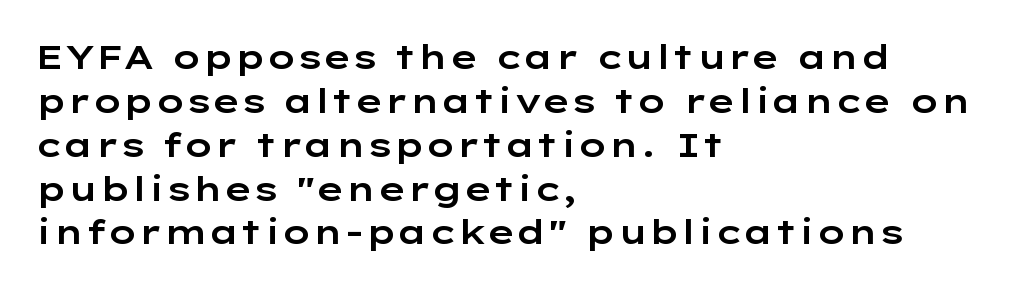
Words appear dense and cohesive because spacing is normal. Each letter keeps its own natural width here, so spacing adapts to shape. The paragraph shown leans on its left margin. Evenly set lines give the paragraph a standard silhouette. Nobody drew a line under any word here. The letters carry no serifs — their stems end cleanly without finishing strokes.
